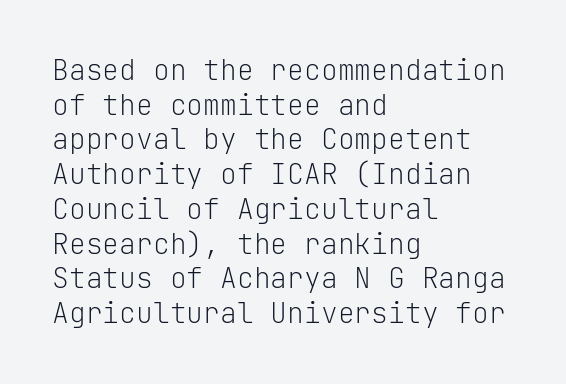
{"serif": "no", "italic": "no", "bold": "no", "weight": "light", "width": "normal", "stroke_contrast": "low", "x_height": "medium", "monospaced": "yes", "underline": "no", "align": "left", "line_spacing_ratio": 1.24, "letter_spacing": "normal", "letter_spacing_em": 0.0, "glyph_px": 28}
